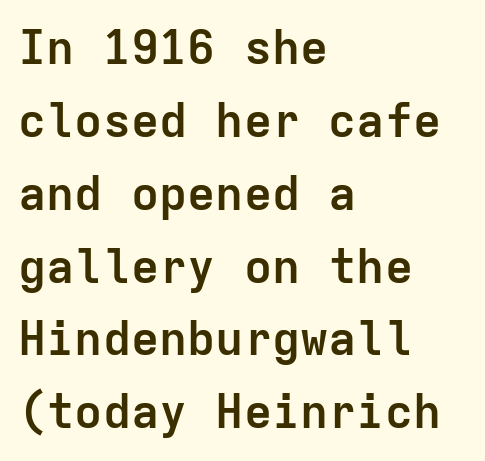
Q: Is the text bold? A: Yes.
Q: Is the text italic (slanted)? A: No, it is upright.
Q: Is the typeface a serif or a sans-serif typeface? A: Sans-serif.
Q: Is the text underlined? A: No.
Q: How is the paragraph aligned? A: Left-aligned.
Q: Is the spacing between letters normal or unusually wide? A: Normal.
Q: Is the spacing between lines tight, normal or loose? A: Normal.
Q: Width (condensed, normal, or wide)? A: Normal.
Q: Stroke contrast? A: Low.
Q: x-height? A: Medium.
Q: Monospaced? A: Yes.
